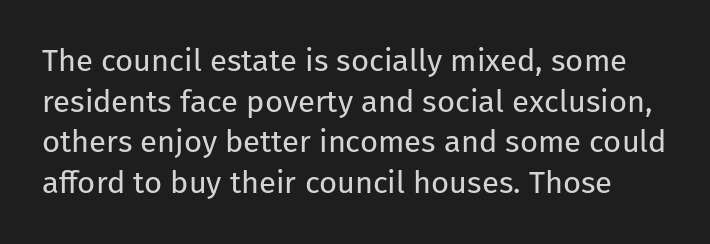
I'd call this a sans setting — the letters go barefoot. Bold? No — there's no thickening of the strokes. You can tell it's not italic because the verticals are truly vertical. This sample has the flowing, uneven cadence of proportional lettering. How are the letters spaced? Ordinarily, with no added tracking. Students, observe: this is what conventionally led text looks like.
